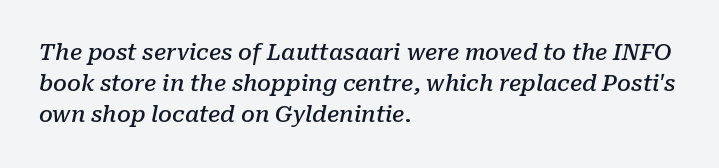
Q: Is the text bold? A: Semi-bold.
Q: Is the text italic (slanted)? A: Yes, it leans right by about 10 degrees.
Q: Is the text underlined? A: No.
Q: How is the paragraph aligned? A: Left-aligned.
Q: Is the spacing between letters normal or unusually wide? A: Normal.
Q: Is the spacing between lines tight, normal or loose? A: Normal.
